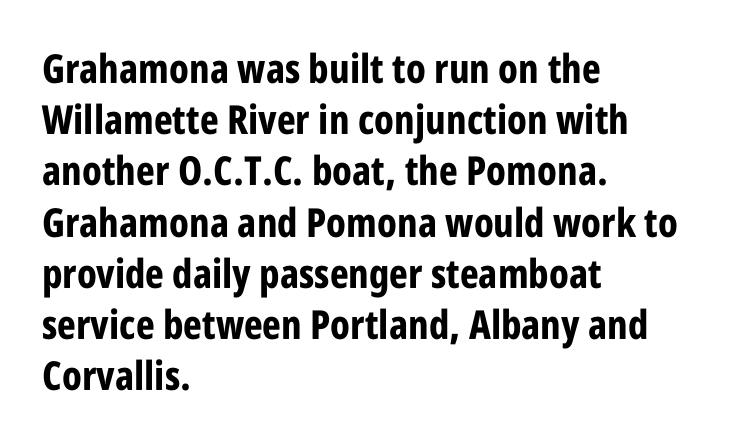
Q: Is the text bold? A: Yes.
Q: Is the text italic (slanted)? A: No, it is upright.
Q: Is the typeface a serif or a sans-serif typeface? A: Sans-serif.
Q: Is the text underlined? A: No.
Q: How is the paragraph aligned? A: Left-aligned.
Q: Is the spacing between letters normal or unusually wide? A: Normal.
Q: Is the spacing between lines tight, normal or loose? A: Normal.
Q: Width (condensed, normal, or wide)? A: Condensed.
Q: Stroke contrast? A: Low.
Q: x-height? A: Large.
Q: Monospaced? A: No.
